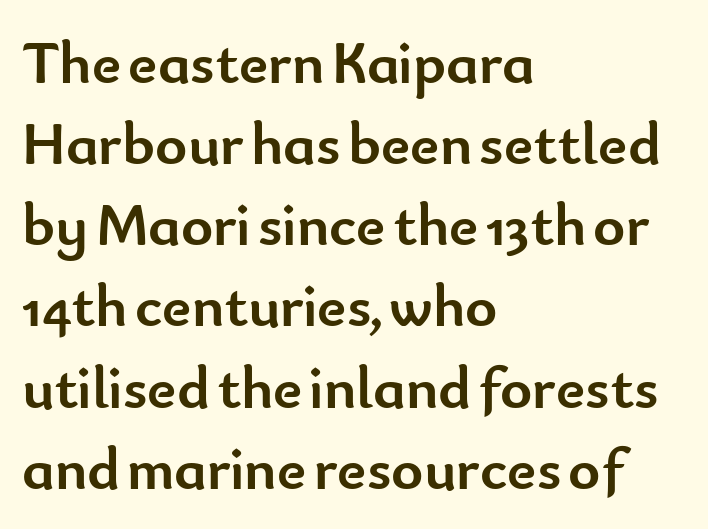
{"serif": "no", "italic": "no", "bold": "yes", "weight": "semibold", "width": "normal", "stroke_contrast": "low", "x_height": "small", "monospaced": "no", "underline": "no", "align": "left", "line_spacing": "normal", "line_spacing_ratio": 1.33, "letter_spacing": "normal", "letter_spacing_em": 0.0, "glyph_px": 61}
